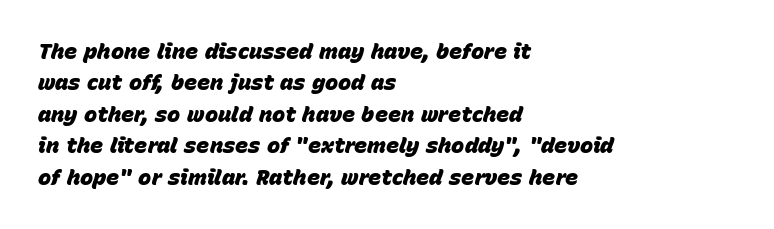
The image shows 22 px bold type, italic (leaning right); set left-aligned, normal line spacing (1.43x), normal letter spacing, not underlined.
